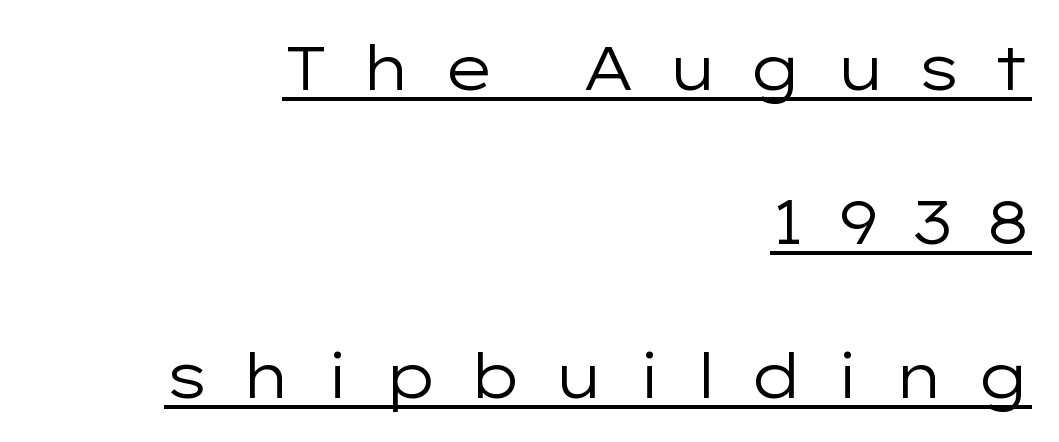
Q: Is the text bold? A: No.
Q: Is the text italic (slanted)? A: No, it is upright.
Q: Is the typeface a serif or a sans-serif typeface? A: Sans-serif.
Q: Is the text underlined? A: Yes.
Q: How is the paragraph aligned? A: Right-aligned.
Q: Is the spacing between letters normal or unusually wide? A: Unusually wide.
Q: Is the spacing between lines tight, normal or loose? A: Loose.
Q: Width (condensed, normal, or wide)? A: Wide.
Q: Stroke contrast? A: Low.
Q: x-height? A: Medium.
Q: Monospaced? A: No.
